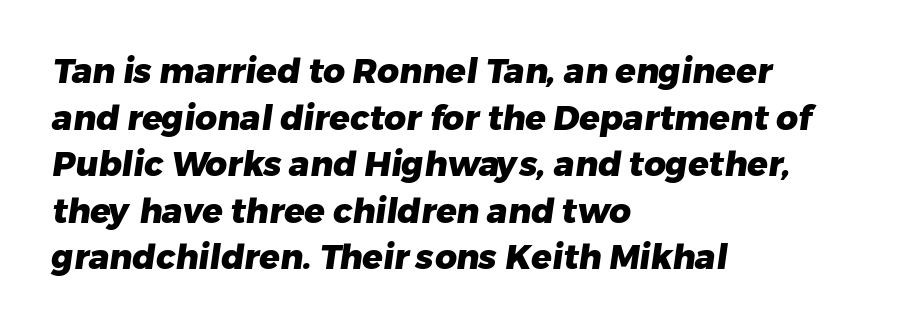
Q: Is the text bold? A: Yes.
Q: Is the typeface a serif or a sans-serif typeface? A: Sans-serif.
Q: Is the text underlined? A: No.
Q: How is the paragraph aligned? A: Left-aligned.
Q: Is the spacing between letters normal or unusually wide? A: Normal.
Q: Is the spacing between lines tight, normal or loose? A: Normal.
Q: Width (condensed, normal, or wide)? A: Normal.
Q: Stroke contrast? A: Low.
Q: x-height? A: Medium.
Q: Monospaced? A: No.
